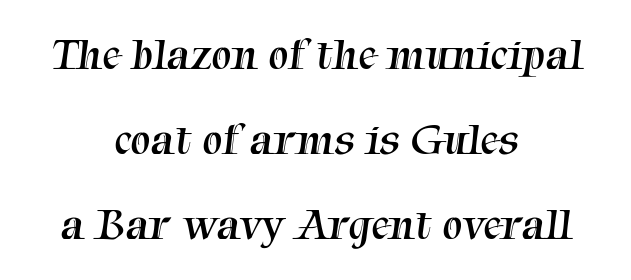
Nobody drew a line under any word here. Think of a printed novel: that variable character pitch is what you see here. The designer went with a serif here, giving each stem small feet. Stroke mass is kept to a normal reading level or below. Words appear dense and cohesive because spacing is normal. The whitespace from short lines is split evenly between both sides.
